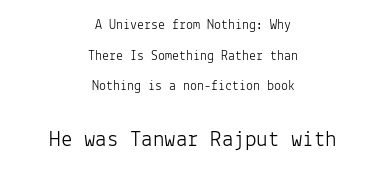
Q: Is the text bold? A: No.
Q: Is the text italic (slanted)? A: No, it is upright.
Q: Is the text underlined? A: No.
Q: How is the paragraph aligned? A: Centered.
Q: Is the spacing between letters normal or unusually wide? A: Normal.
Q: Is the spacing between lines tight, normal or loose? A: Loose.
Q: Which block of text is set in a larger size, the first (top) or the second (bottom)? A: The second (bottom) one.
